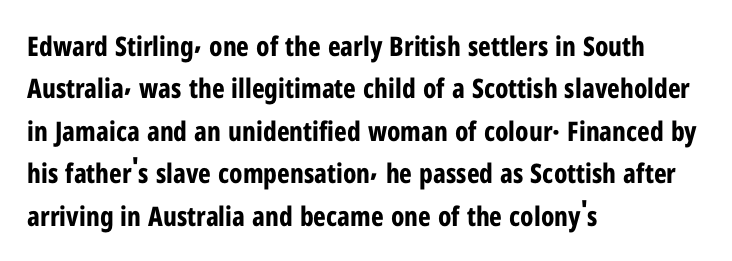
Q: Is the text bold? A: Yes.
Q: Is the text italic (slanted)? A: No, it is upright.
Q: Is the text underlined? A: No.
Q: How is the paragraph aligned? A: Left-aligned.
Q: Is the spacing between letters normal or unusually wide? A: Normal.
Q: Is the spacing between lines tight, normal or loose? A: Normal.
